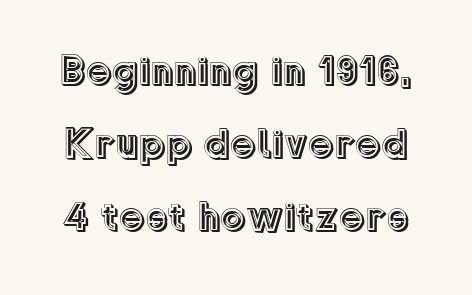
Q: Is the text italic (slanted)? A: No, it is upright.
Q: Is the text underlined? A: No.
Q: Is the spacing between letters normal or unusually wide? A: Normal.
Q: Width (condensed, normal, or wide)? A: Normal.
Q: x-height? A: Medium.
Q: Monospaced? A: No.
